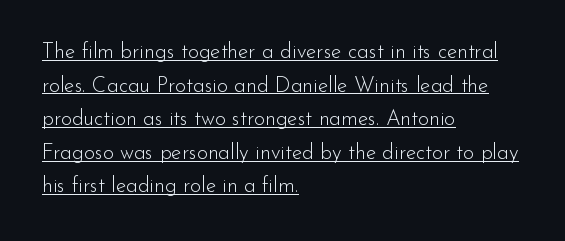
{"italic": "no", "bold": "no", "underline": "yes", "align": "left", "line_spacing": "normal", "line_spacing_ratio": 1.6, "letter_spacing": "normal", "letter_spacing_em": 0.0, "glyph_px": 21}
